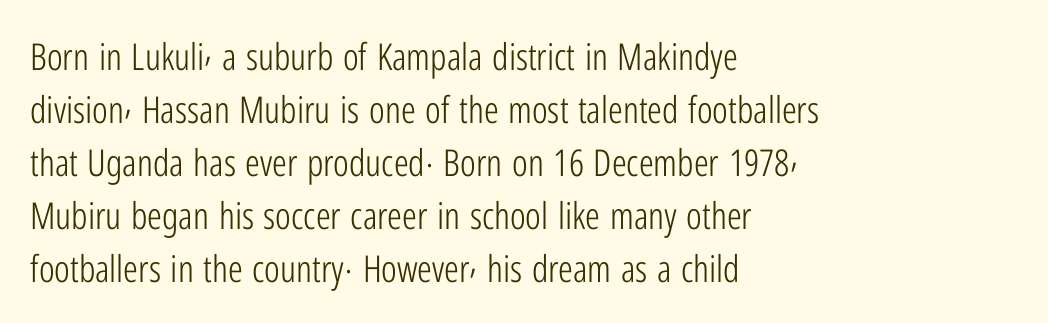
The image shows 37 px light, condensed sans-serif type, upright; set left-aligned, normal line spacing (1.43x), normal letter spacing, not underlined; low stroke contrast and a medium x-height.
